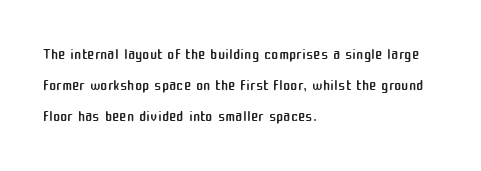
Summary of vertical rhythm: regular, with standard interline spacing. Short note: letters normally spaced. The font's upright variant was chosen for this text. Casual observation: everything's shoved over to the left.
